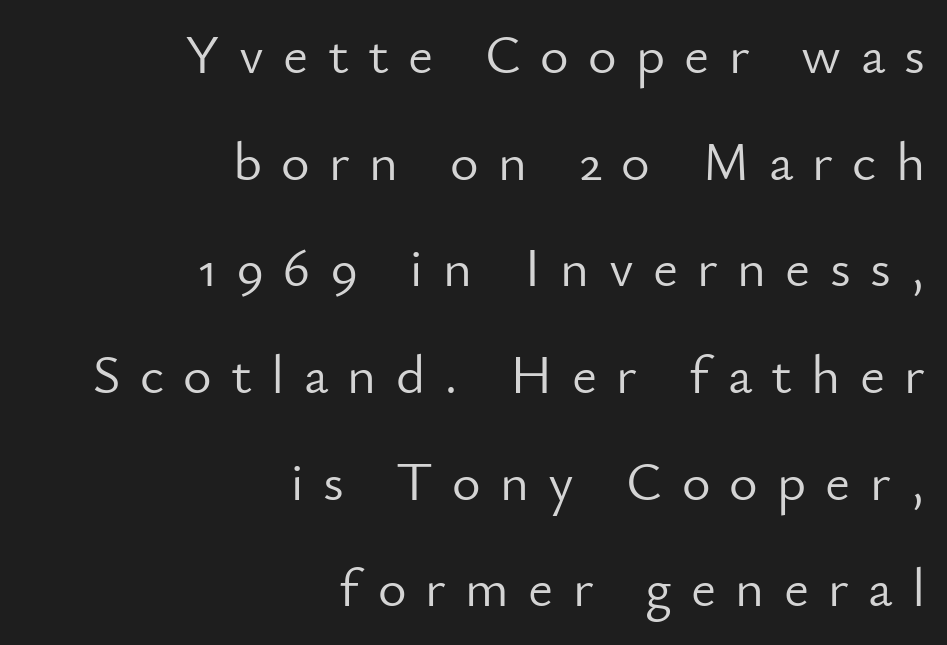
The image shows 55 px light sans-serif type, upright; set right-aligned, loose line spacing (1.94x), unusually wide letter spacing (+0.35 em), not underlined; low stroke contrast and a small x-height.
